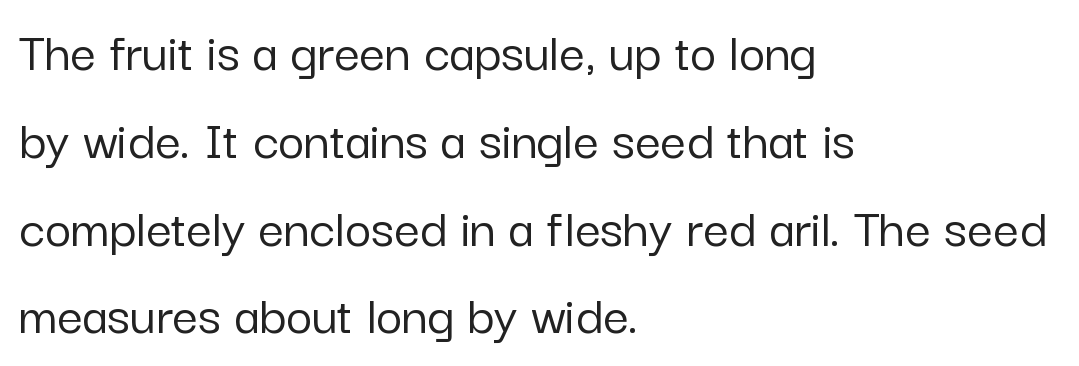
{"serif": "no", "italic": "no", "width": "normal", "stroke_contrast": "low", "x_height": "medium", "monospaced": "no", "underline": "no", "align": "left", "line_spacing": "normal", "line_spacing_ratio": 1.54, "letter_spacing": "normal", "letter_spacing_em": 0.0, "glyph_px": 57}
